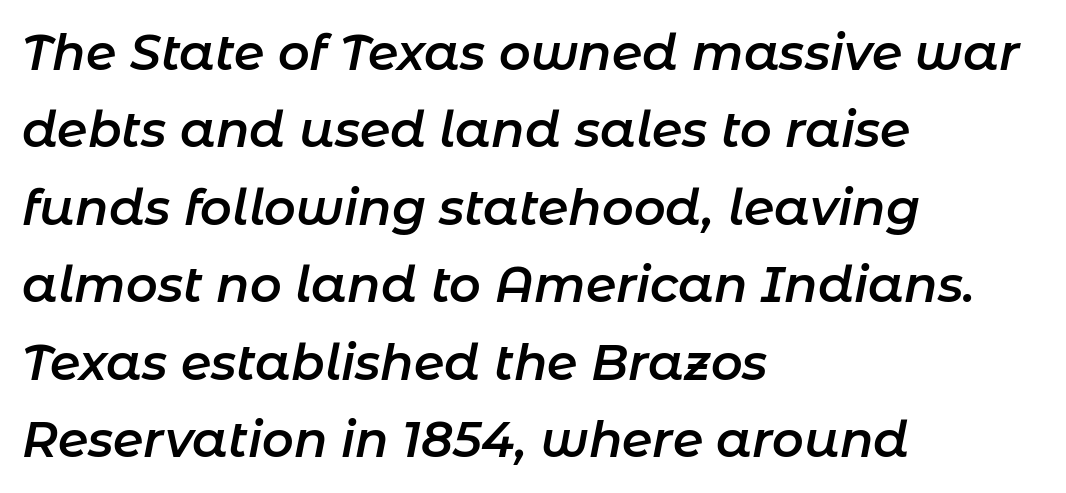
Words appear dense and cohesive because spacing is normal. The rows are spaced the way most documents space them. Looks like regular typesetting: each glyph gets only the width it needs. The foot of each line stays bare and open.
